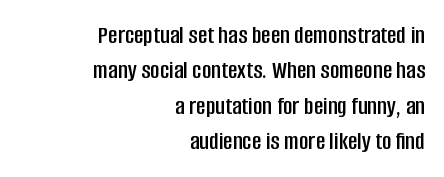
Q: Is the text italic (slanted)? A: No, it is upright.
Q: Is the text underlined? A: No.
Q: How is the paragraph aligned? A: Right-aligned.
Q: Is the spacing between letters normal or unusually wide? A: Normal.
Q: Is the spacing between lines tight, normal or loose? A: Normal.
